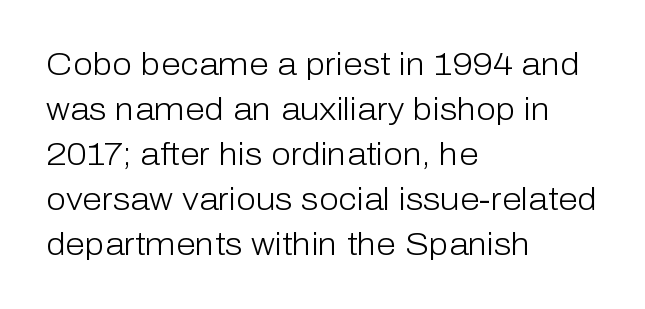
The compositor pushed each line to the left boundary. Stems here are at most as thick as an everyday book face. Students, note that the glyphs here touch the page at normal intervals. Every stem runs plumb, perpendicular to the baseline. This sample has the flowing, uneven cadence of proportional lettering. Words float on clear page, feet unadorned.
